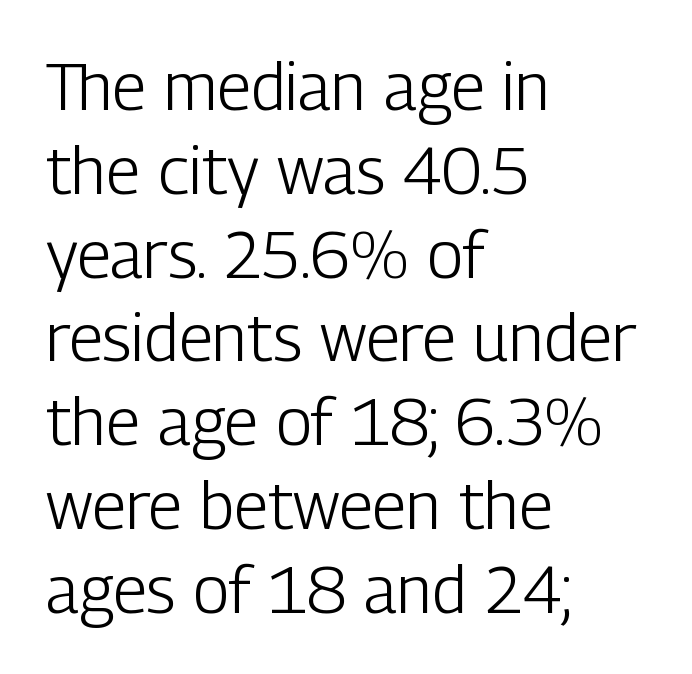
The face used here is proportionally spaced, like ordinary book or web type. Observe the absence of serifs on each vertical stroke in this sample. Underlining? Definitely not there. Standard letterfit; no display-style spreading of the glyphs. Italic: no, the glyphs are upright roman. Weight: regular or lighter.
